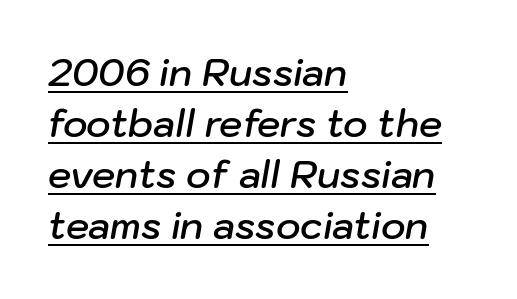
{"italic": "yes", "lean": "right", "slant_degrees": 10, "bold": "semi", "weight": "semibold", "width": "normal", "stroke_contrast": "low", "x_height": "medium", "monospaced": "no", "underline": "yes", "align": "left", "line_spacing": "normal", "line_spacing_ratio": 1.38, "letter_spacing": "normal", "letter_spacing_em": 0.0, "glyph_px": 37}
